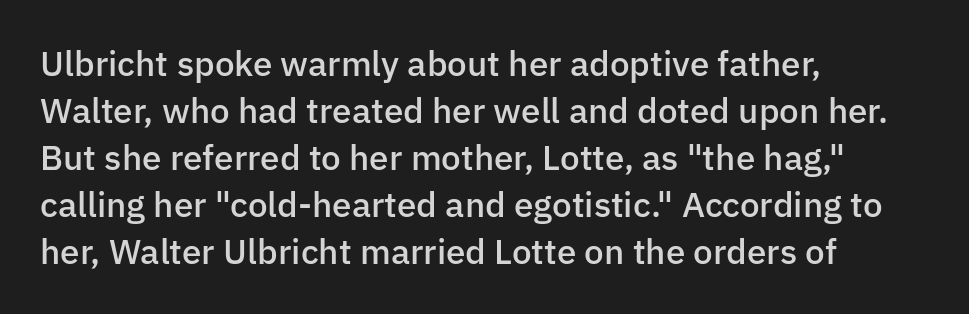
In CSS terms this would be text-align: left. Vertical spacing — default. Check under the words: just untouched page. The font family rendered here belongs to the sans-serif group.
